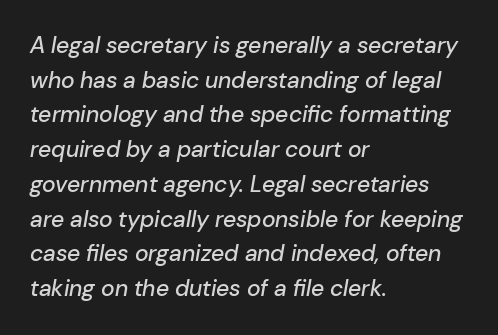
The image shows 23 px text type, italic (leaning right); set left-aligned, normal line spacing (1.51x), normal letter spacing, not underlined.
